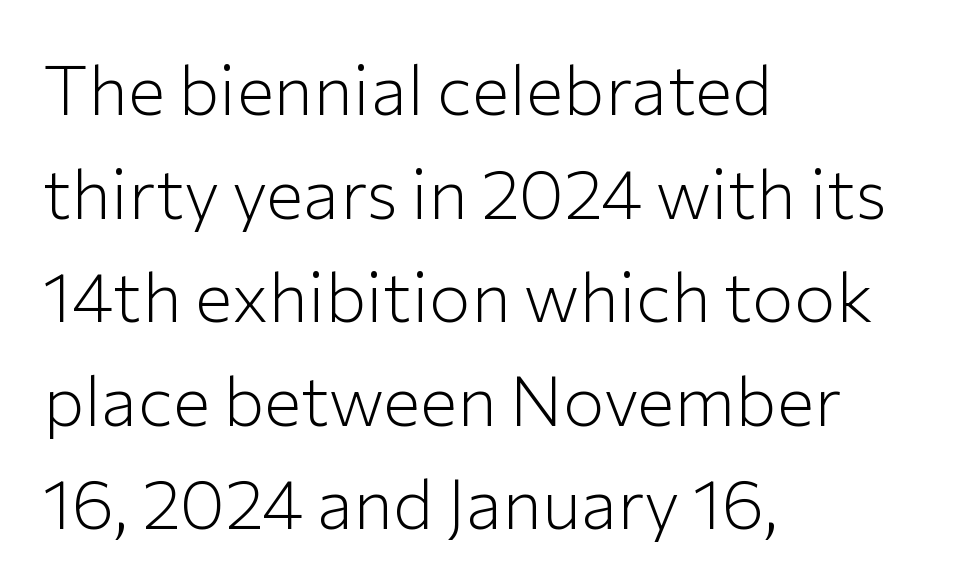
{"serif": "no", "italic": "no", "bold": "no", "weight": "light", "width": "normal", "stroke_contrast": "low", "x_height": "medium", "monospaced": "no", "underline": "no", "align": "left", "line_spacing": "normal", "line_spacing_ratio": 1.48, "letter_spacing": "normal", "letter_spacing_em": 0.0, "glyph_px": 70}
